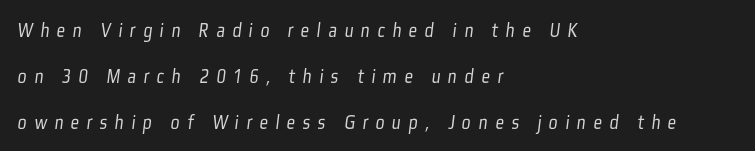
The image shows 21 px text type; set left-aligned, loose line spacing (2.18x), unusually wide letter spacing (+0.36 em), not underlined.
